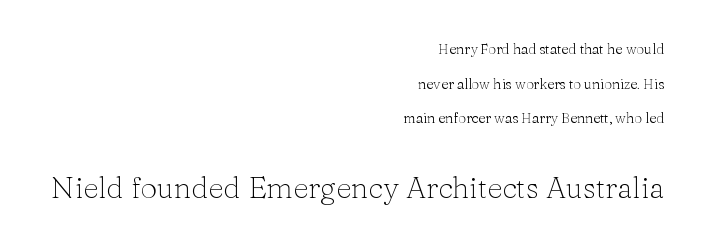
{"serif": "yes", "italic": "no", "bold": "no", "weight": "light", "width": "normal", "stroke_contrast": "low", "x_height": "medium", "monospaced": "no", "underline": "no", "align": "right", "line_spacing": "loose", "line_spacing_ratio": 2.48, "letter_spacing": "normal", "letter_spacing_em": 0.0, "larger_block": "second", "size_ratio": 2.14, "glyph_px": 30}
